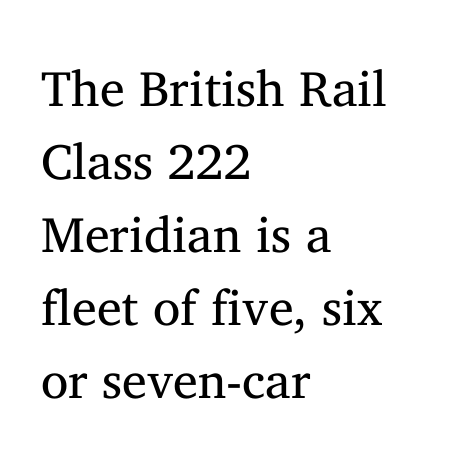
{"serif": "yes", "italic": "no", "bold": "no", "weight": "regular", "width": "normal", "stroke_contrast": "medium", "x_height": "medium", "monospaced": "no", "underline": "no", "align": "left", "line_spacing": "normal", "line_spacing_ratio": 1.46, "letter_spacing": "normal", "letter_spacing_em": 0.0, "glyph_px": 50}
